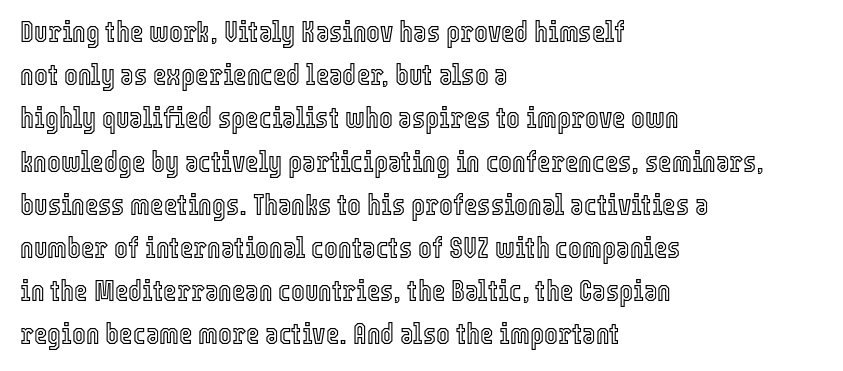
The letters stand straight up with perfectly vertical stems. Caption: multi-line text, flush left, ragged right. Looks like regular typesetting: each glyph gets only the width it needs. Successive baselines arrive at the customary interval. Check the space under the baseline: it is left empty. This sample uses plain, unmodified letter spacing.
